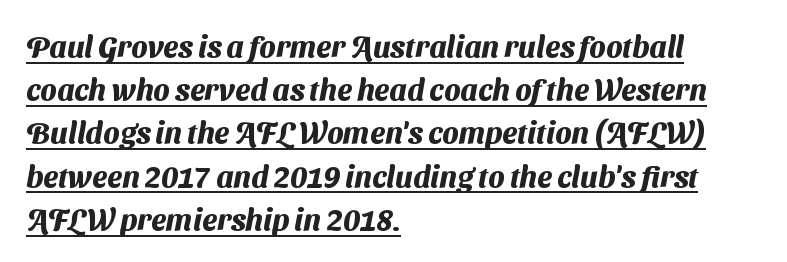
Q: Is the text bold? A: Yes.
Q: Is the typeface a serif or a sans-serif typeface? A: Sans-serif.
Q: Is the text underlined? A: Yes.
Q: How is the paragraph aligned? A: Left-aligned.
Q: Is the spacing between letters normal or unusually wide? A: Normal.
Q: Is the spacing between lines tight, normal or loose? A: Normal.
Q: Width (condensed, normal, or wide)? A: Normal.
Q: Stroke contrast? A: Medium.
Q: x-height? A: Medium.
Q: Monospaced? A: No.
